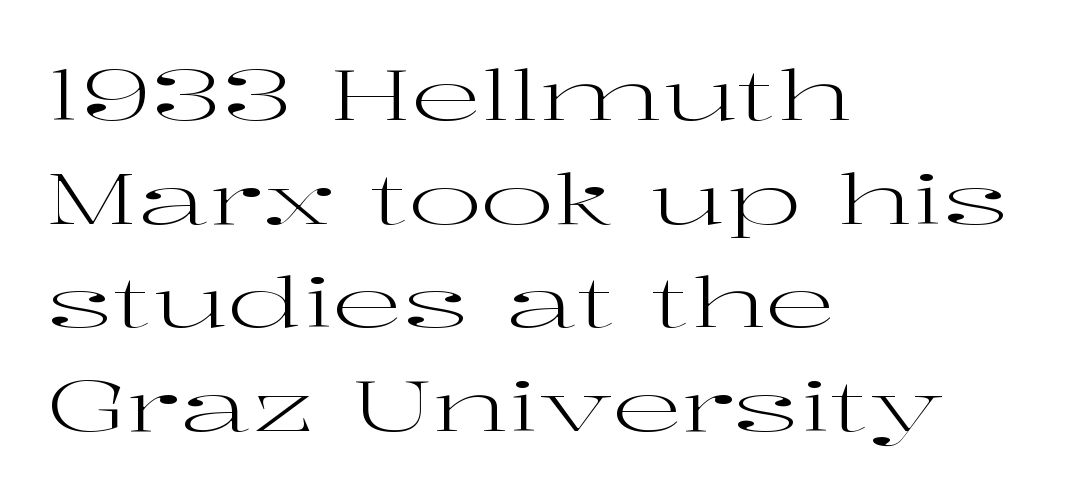
{"serif": "yes", "italic": "no", "bold": "no", "weight": "regular", "width": "wide", "stroke_contrast": "high", "x_height": "medium", "monospaced": "no", "underline": "no", "align": "left", "line_spacing": "normal", "line_spacing_ratio": 1.48, "letter_spacing": "normal", "letter_spacing_em": 0.0, "glyph_px": 70}
